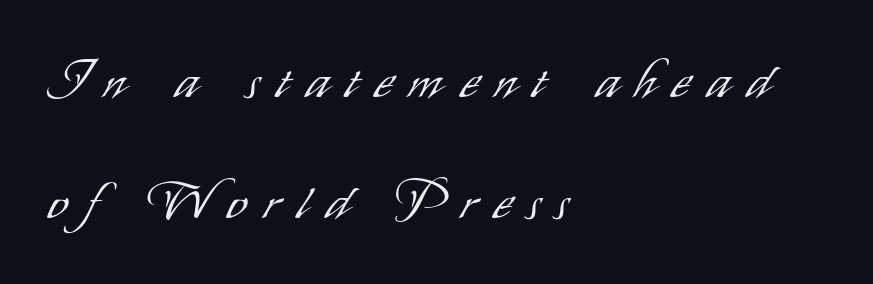
Q: Is the text bold? A: No.
Q: Is the text italic (slanted)? A: Yes.
Q: Is the typeface a serif or a sans-serif typeface? A: Sans-serif.
Q: Is the text underlined? A: No.
Q: How is the paragraph aligned? A: Left-aligned.
Q: Is the spacing between letters normal or unusually wide? A: Unusually wide.
Q: Is the spacing between lines tight, normal or loose? A: Loose.
Q: Width (condensed, normal, or wide)? A: Condensed.
Q: Stroke contrast? A: Low.
Q: x-height? A: Small.
Q: Monospaced? A: No.
